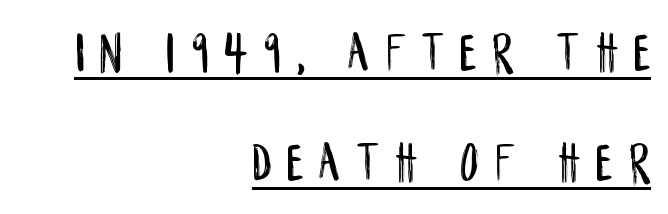
The image shows 56 px condensed sans-serif type, upright; set right-aligned, loose line spacing (1.96x), unusually wide letter spacing (+0.29 em), underlined; low stroke contrast and a large x-height.
